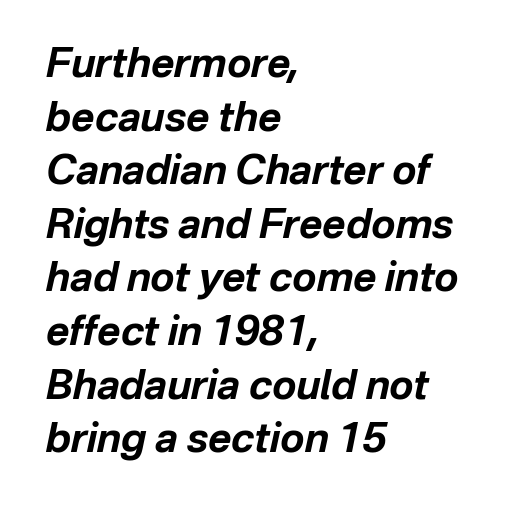
Q: Is the text bold? A: Yes.
Q: Is the text italic (slanted)? A: Yes, it leans right by about 12 degrees.
Q: Is the text underlined? A: No.
Q: How is the paragraph aligned? A: Left-aligned.
Q: Is the spacing between letters normal or unusually wide? A: Normal.
Q: Is the spacing between lines tight, normal or loose? A: Normal.
Q: Width (condensed, normal, or wide)? A: Normal.
Q: Stroke contrast? A: Low.
Q: x-height? A: Medium.
Q: Monospaced? A: No.
